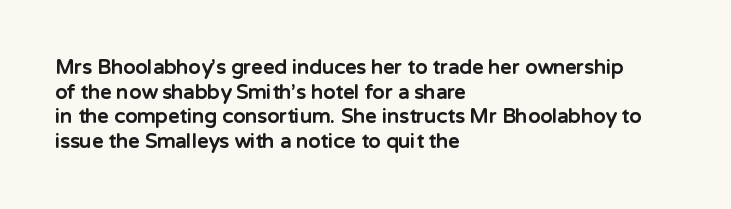
The foot of each line stays bare and open. The letters are bold, with thick, heavy strokes. The letters stand straight up with perfectly vertical stems. Compared with typical body copy, the letter spacing here is the same. These lines stack with their left ends in a neat column.
